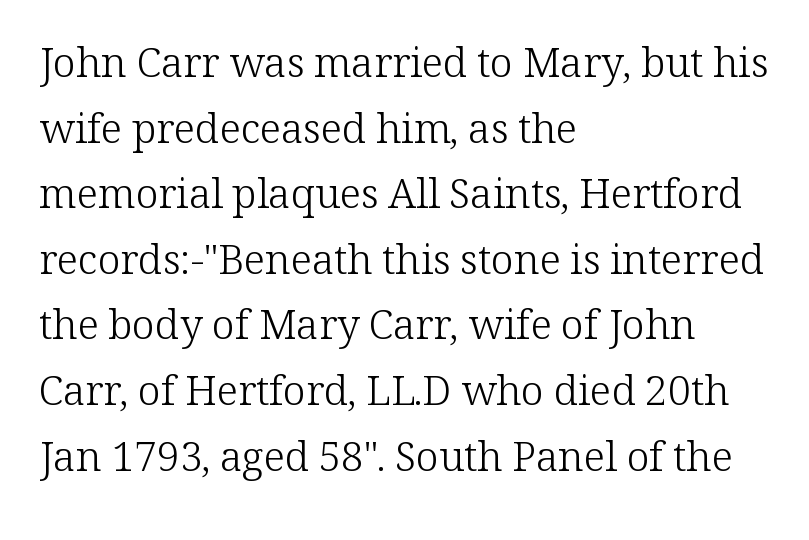
Style check: upright. Classification — serif. Each letter keeps its own natural width here, so spacing adapts to shape. The specimen omits any rule beneath the text block's lines. You could call the tracking neutral — neither tight nor loose.
